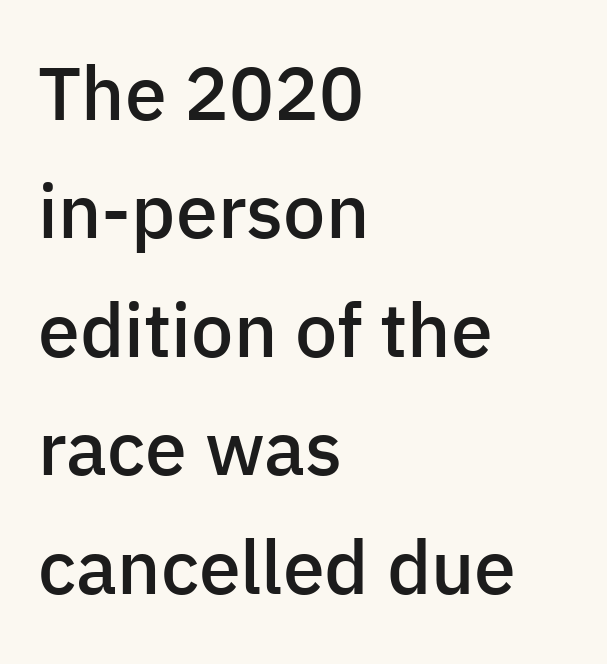
The image shows 75 px semibold sans-serif type, upright; set left-aligned, normal line spacing (1.58x), normal letter spacing, not underlined; low stroke contrast and a medium x-height.
